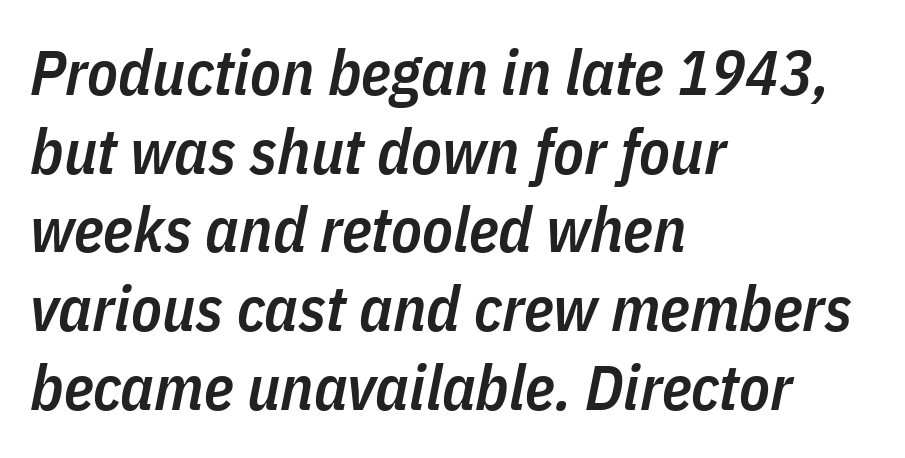
Italic: yes, the glyphs are oblique. Tracking value appears to be zero — textbook default spacing. Here the designer chose a conventional face with non-uniform glyph widths. The lines are quadded left. Regular leading. Heft: intermediate — a semibold.
